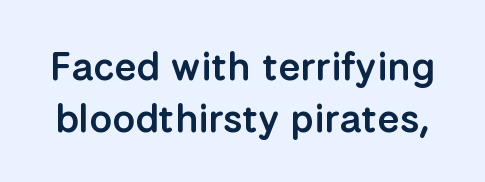
Q: Is the text bold? A: Semi-bold.
Q: Is the text italic (slanted)? A: No, it is upright.
Q: Is the typeface a serif or a sans-serif typeface? A: Sans-serif.
Q: Is the text underlined? A: No.
Q: Is the spacing between letters normal or unusually wide? A: Normal.
Q: Is the spacing between lines tight, normal or loose? A: Normal.
Q: Width (condensed, normal, or wide)? A: Normal.
Q: Stroke contrast? A: Low.
Q: x-height? A: Medium.
Q: Monospaced? A: No.
